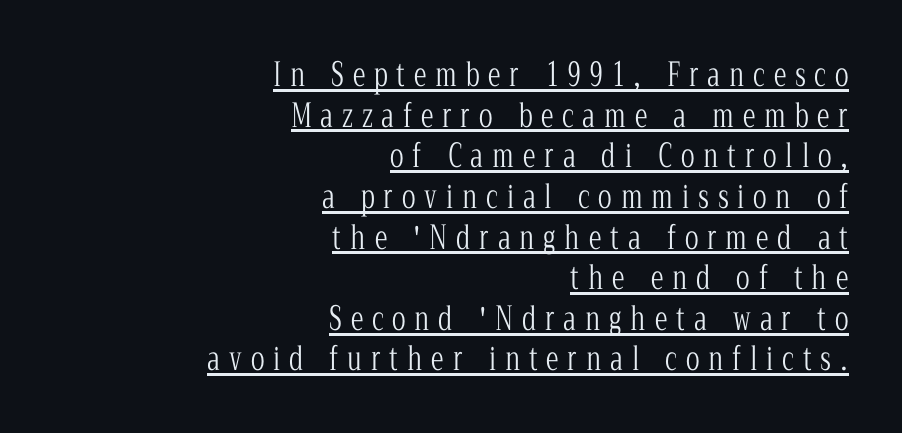
The image shows 32 px light, condensed serif type, upright; set right-aligned, normal line spacing (1.27x), unusually wide letter spacing (+0.28 em), underlined; low stroke contrast and a medium x-height.
